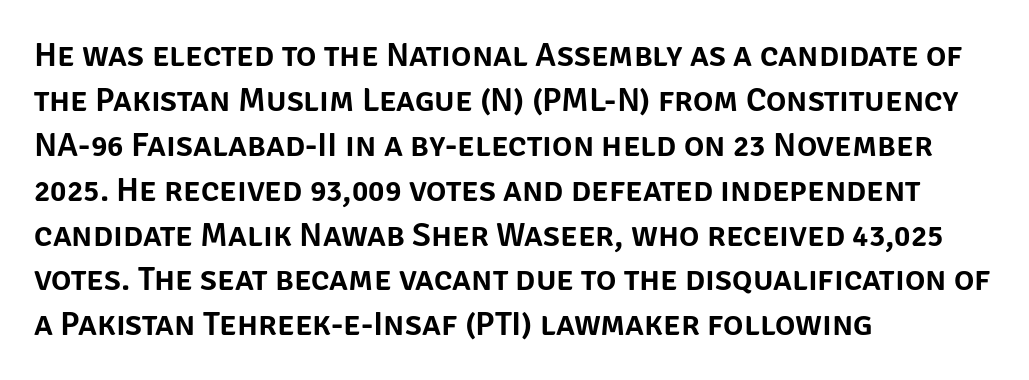
The image shows 34 px sans-serif type, upright; set left-aligned, normal line spacing (1.32x), normal letter spacing, not underlined; low stroke contrast and a large x-height.
